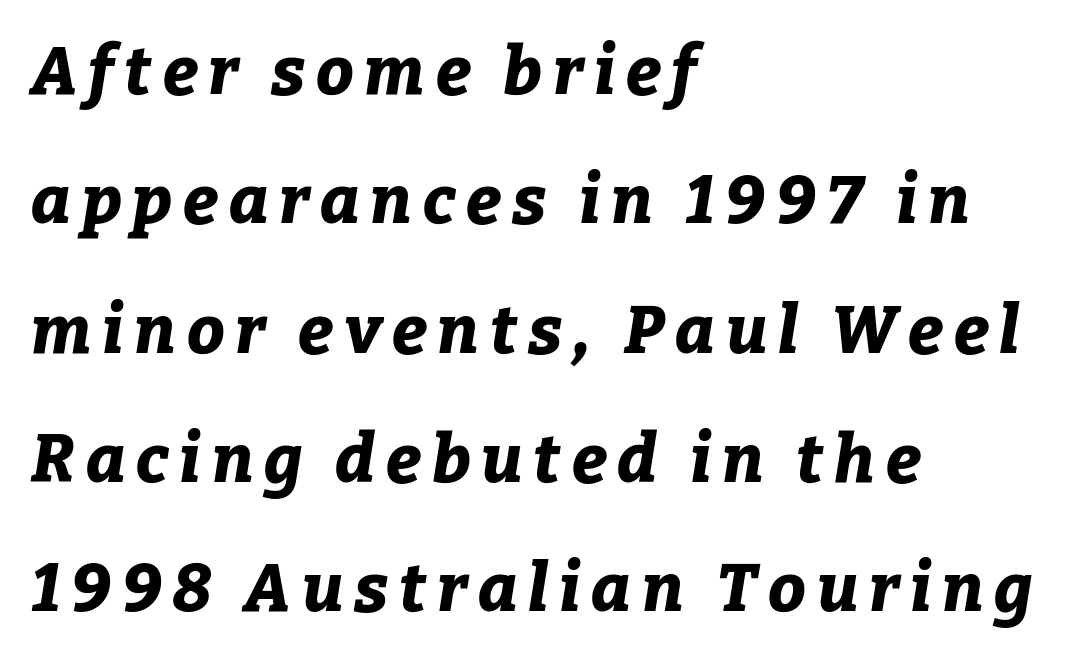
The image shows 67 px bold type, italic (leaning right); set left-aligned, loose line spacing (1.93x), not underlined; low stroke contrast and a medium x-height.
